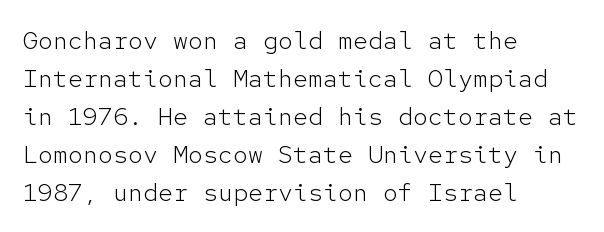
The font's upright variant was chosen for this text. The specimen omits any rule beneath the text block's lines. All the whitespace from short lines collects on the right. Tracking here is standard; glyphs follow each other at the usual distance.
